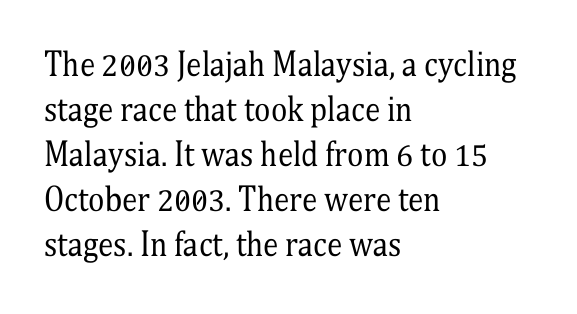
The image shows 31 px regular-weight, condensed serif type, upright; set left-aligned, normal line spacing (1.45x), normal letter spacing, not underlined; medium stroke contrast and a medium x-height.
